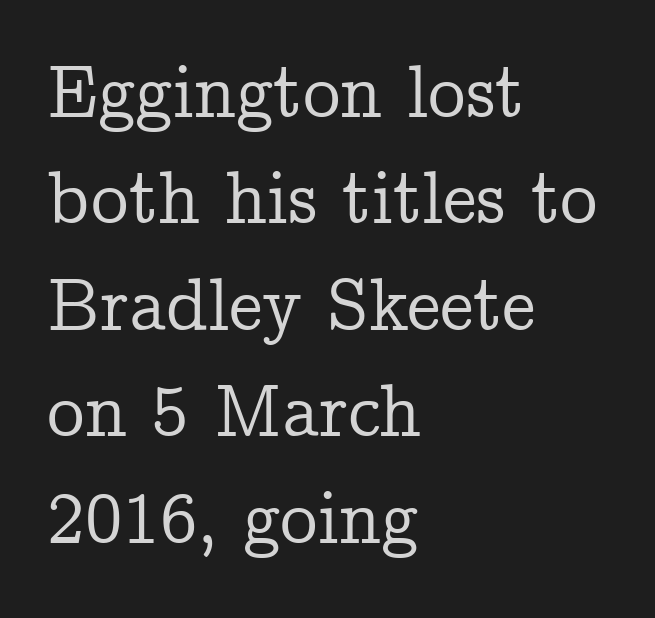
{"serif": "yes", "italic": "no", "width": "normal", "stroke_contrast": "low", "x_height": "medium", "monospaced": "no", "underline": "no", "align": "left", "line_spacing": "normal", "line_spacing_ratio": 1.42, "letter_spacing": "normal", "letter_spacing_em": 0.0, "glyph_px": 75}
